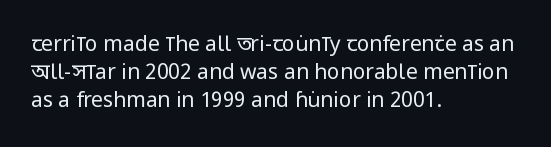
{"italic": "no", "bold": "no", "underline": "no", "align": "left", "line_spacing": "normal", "line_spacing_ratio": 1.33, "letter_spacing": "normal", "letter_spacing_em": 0.0, "glyph_px": 21}
